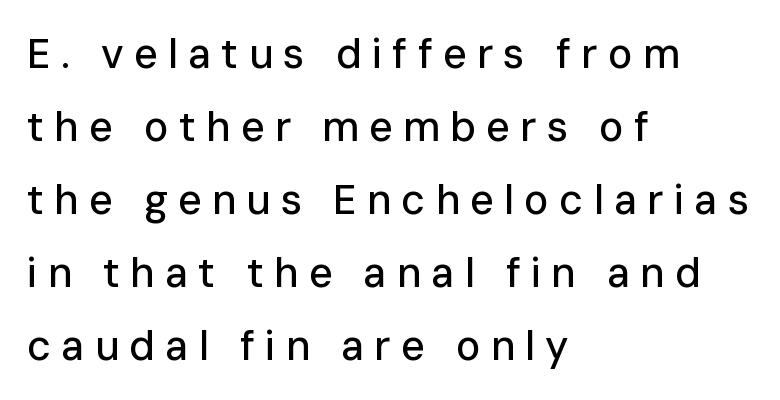
Q: Is the text italic (slanted)? A: No, it is upright.
Q: Is the typeface a serif or a sans-serif typeface? A: Sans-serif.
Q: Is the text underlined? A: No.
Q: How is the paragraph aligned? A: Left-aligned.
Q: Is the spacing between letters normal or unusually wide? A: Unusually wide.
Q: Width (condensed, normal, or wide)? A: Normal.
Q: Stroke contrast? A: Low.
Q: x-height? A: Medium.
Q: Monospaced? A: No.
